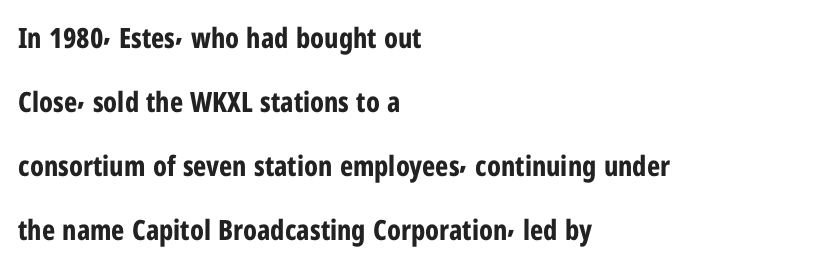
Weight check: bold — yes, fully. Vertical spacing — loose. Nobody touched the tracking dial on this one. This sample has the flowing, uneven cadence of proportional lettering.
